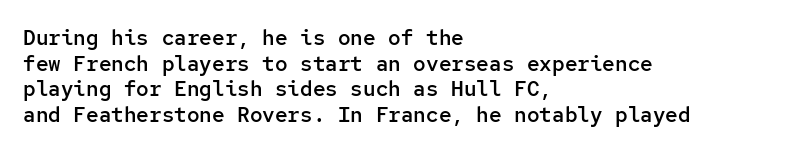
Q: Is the text bold? A: Semi-bold.
Q: Is the text italic (slanted)? A: No, it is upright.
Q: Is the text underlined? A: No.
Q: How is the paragraph aligned? A: Left-aligned.
Q: Is the spacing between letters normal or unusually wide? A: Normal.
